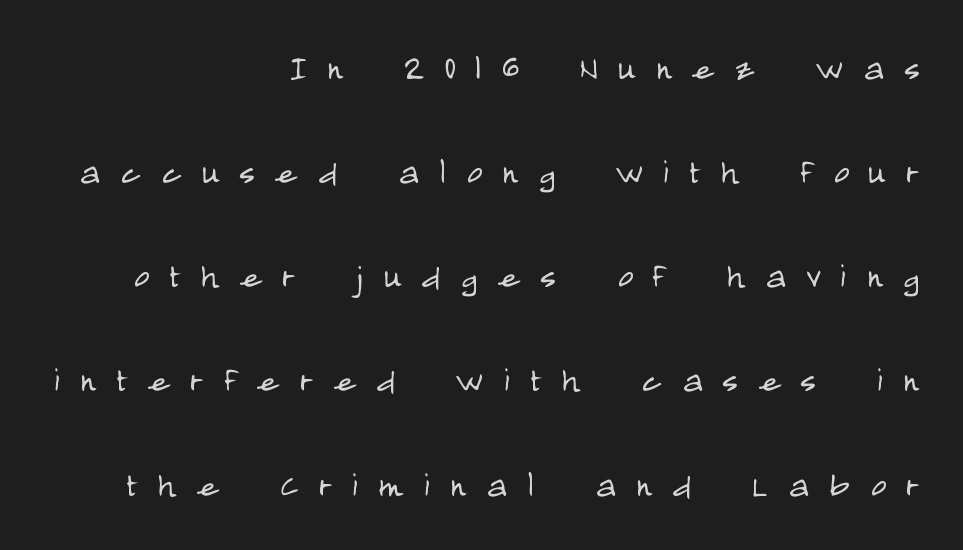
Descenders hang freely into open space. The rendering uses natural spacing where letterforms have individual widths. A typesetter would mark this as roman, not italic. A typesetter would call this leading open, well beyond the default. Substantial extra tracking has been applied to these lines. This rendering employs a face without finishing strokes, i.e., a sans-serif.
